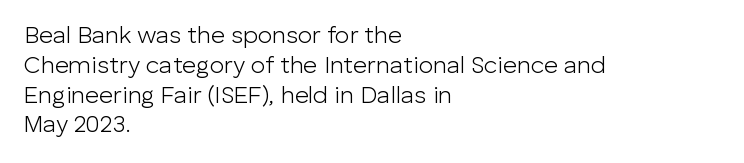
The image shows 24 px text type, upright; set left-aligned, line spacing 1.24x, normal letter spacing, not underlined.
